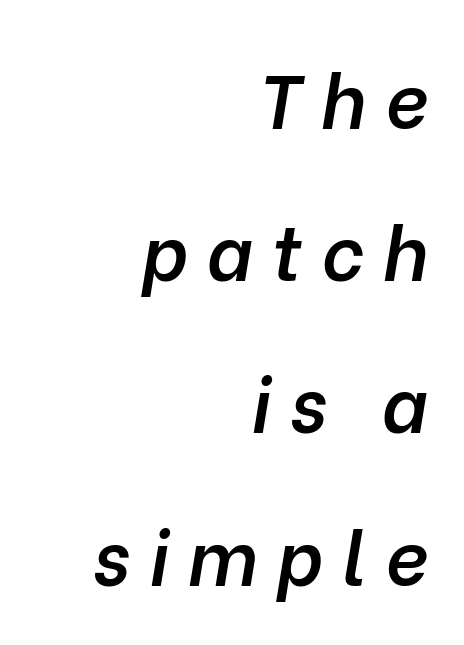
Q: Is the text bold? A: Semi-bold.
Q: Is the text italic (slanted)? A: Yes, it leans right by about 10 degrees.
Q: Is the text underlined? A: No.
Q: How is the paragraph aligned? A: Right-aligned.
Q: Is the spacing between letters normal or unusually wide? A: Unusually wide.
Q: Is the spacing between lines tight, normal or loose? A: Loose.
Q: Width (condensed, normal, or wide)? A: Normal.
Q: Stroke contrast? A: Low.
Q: x-height? A: Medium.
Q: Monospaced? A: No.
